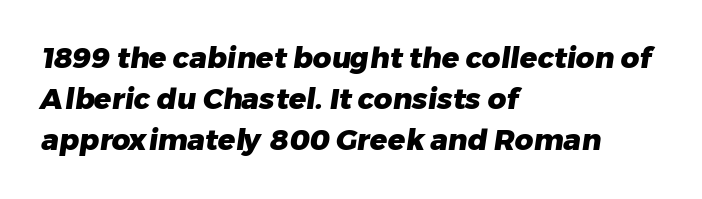
The image shows 29 px heavy sans-serif type; set left-aligned, normal line spacing (1.41x), normal letter spacing, not underlined; low stroke contrast and a medium x-height.
